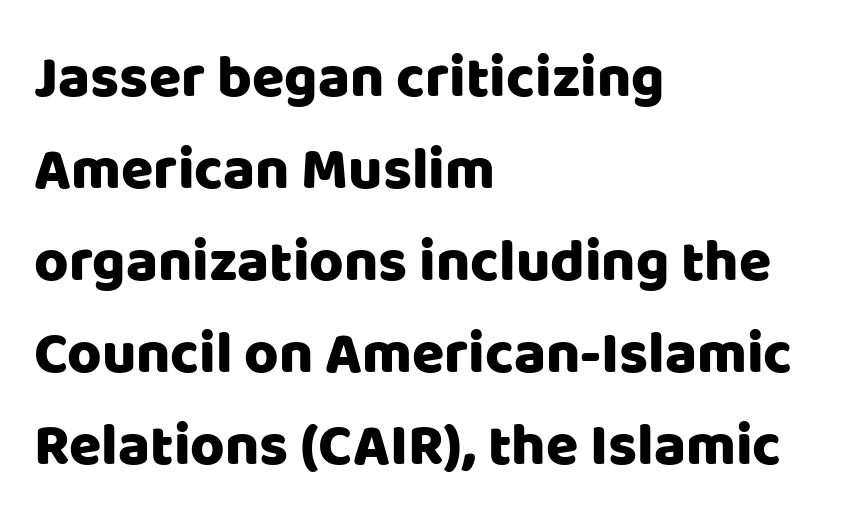
The rendering uses natural spacing where letterforms have individual widths. The line-height multiplier appears to be the usual default. Notice how the passage keeps a crisp vertical edge on the left only. Characters remain perfectly vertical along every line. Font category for this specimen: sans-serif. Words appear dense and cohesive because spacing is normal.
